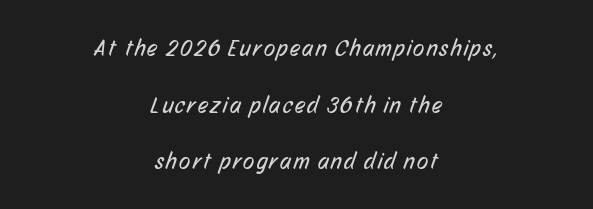
No chunkiness to these letters — they're not bold. The space beneath each line is pristine and unruled. Notice how the passage keeps no hard edge, just a central spine. Is there much room between lines? Yes — plenty of vertical air separates them.
